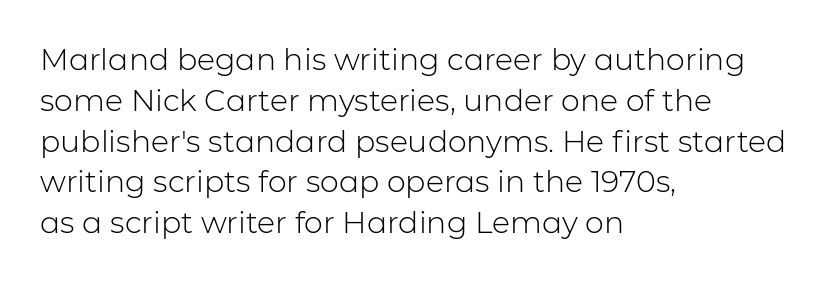
The image shows 30 px light sans-serif type, upright; set left-aligned, normal line spacing (1.36x), normal letter spacing, not underlined; low stroke contrast and a medium x-height.
